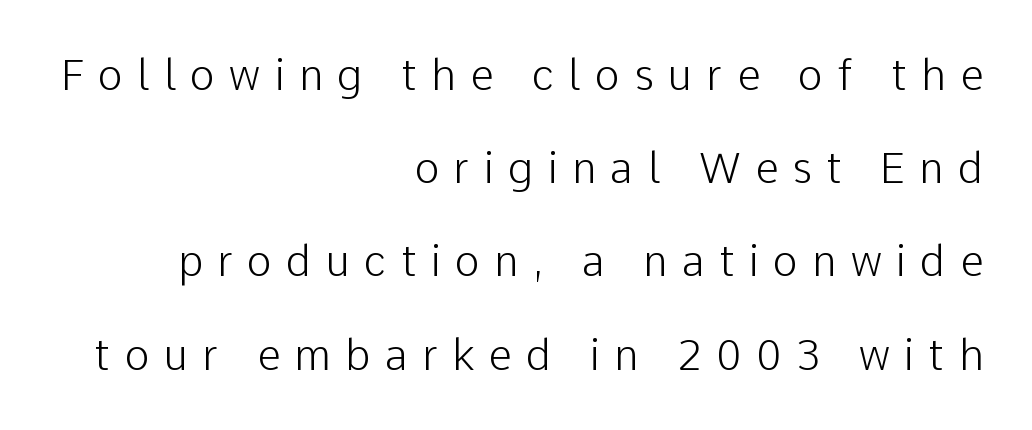
{"serif": "no", "italic": "no", "bold": "no", "weight": "light", "width": "normal", "stroke_contrast": "low", "x_height": "medium", "monospaced": "no", "underline": "no", "align": "right", "line_spacing": "loose", "line_spacing_ratio": 2.22, "letter_spacing": "wide", "letter_spacing_em": 0.34, "glyph_px": 42}
